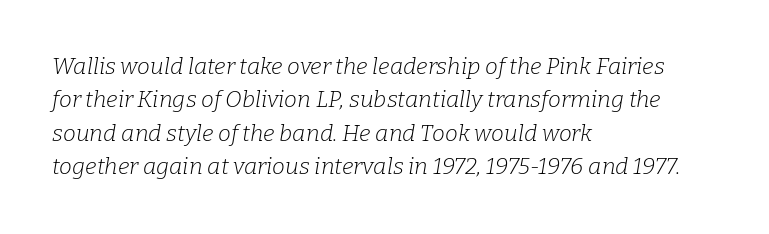
{"italic": "yes", "lean": "right", "slant_degrees": 9, "bold": "no", "underline": "no", "align": "left", "line_spacing": "normal", "line_spacing_ratio": 1.45, "letter_spacing": "normal", "letter_spacing_em": 0.0, "glyph_px": 23}
